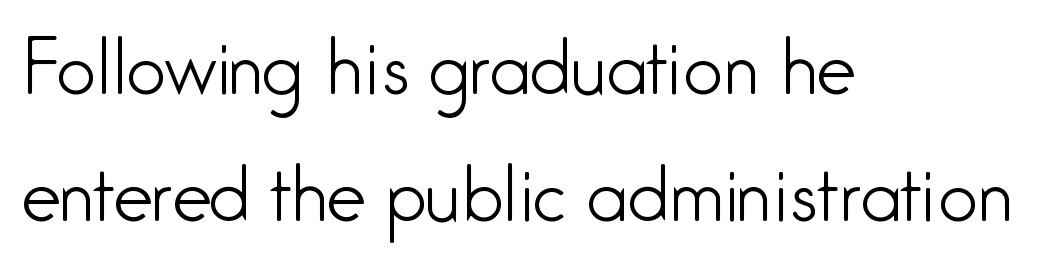
The image shows 70 px light, condensed sans-serif type, upright; set left-aligned, line spacing 1.81x, normal letter spacing, not underlined; low stroke contrast and a medium x-height.
